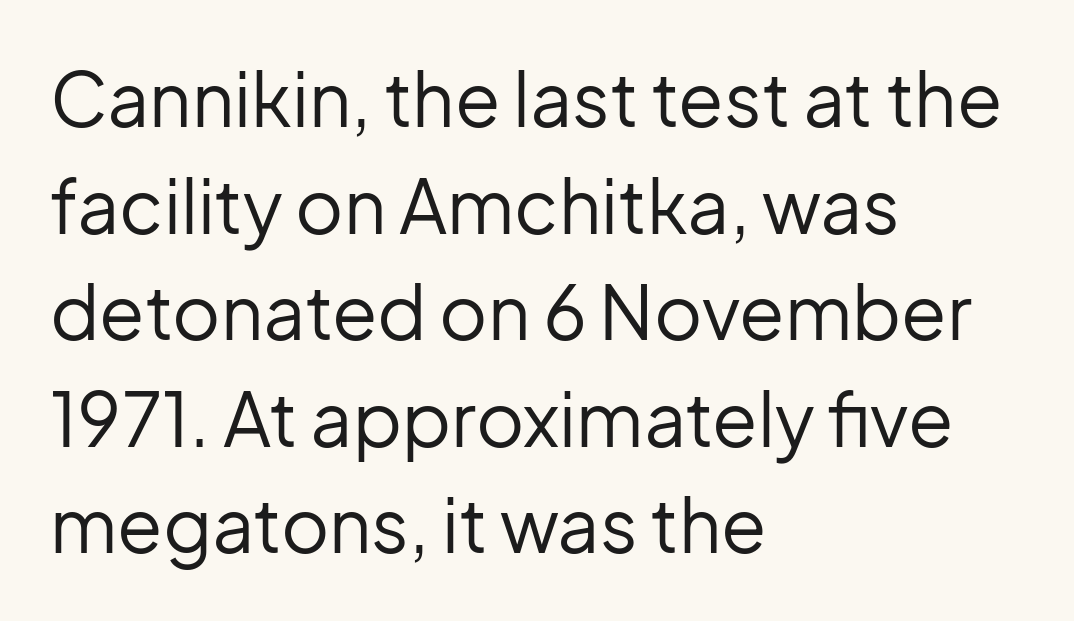
Note: no serifs on the glyphs. How are the letters spaced? Ordinarily, with no added tracking. The specimen omits any rule beneath the text block's lines. Character widths vary here, with narrow letters taking less room than wide ones. Is the stroke heavy? The answer is a plain regular-or-lighter. Where is the straight margin? On the left.
